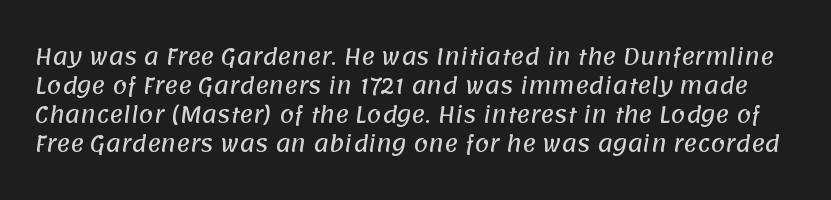
Q: Is the text underlined? A: No.
Q: Is the spacing between letters normal or unusually wide? A: Normal.
Q: Is the spacing between lines tight, normal or loose? A: Normal.
